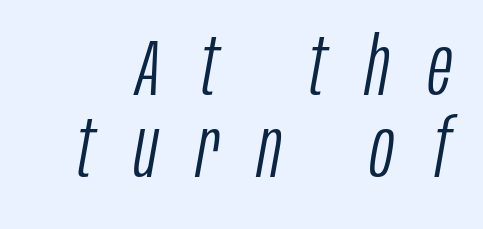
{"italic": "yes", "lean": "right", "slant_degrees": 10, "bold": "no", "weight": "light", "width": "condensed", "stroke_contrast": "low", "x_height": "large", "monospaced": "no", "underline": "no", "line_spacing": "tight", "line_spacing_ratio": 1.03, "letter_spacing": "wide", "letter_spacing_em": 0.49, "glyph_px": 80}
